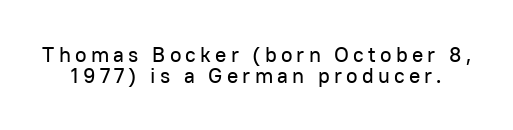
Any mark beneath the type? The region is blank. No italicization has been applied; the sample stays upright. The leading is snug, giving the passage a crowded texture. What stands out about the letter spacing? Its width — letters are far apart.
